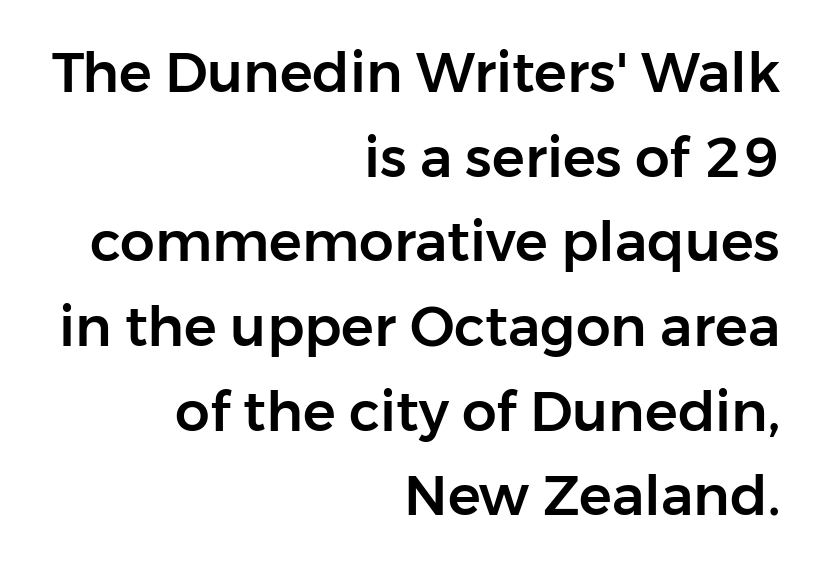
Q: Is the text italic (slanted)? A: No, it is upright.
Q: Is the typeface a serif or a sans-serif typeface? A: Sans-serif.
Q: Is the text underlined? A: No.
Q: How is the paragraph aligned? A: Right-aligned.
Q: Is the spacing between letters normal or unusually wide? A: Normal.
Q: Is the spacing between lines tight, normal or loose? A: Normal.
Q: Width (condensed, normal, or wide)? A: Normal.
Q: Stroke contrast? A: Low.
Q: x-height? A: Medium.
Q: Monospaced? A: No.
